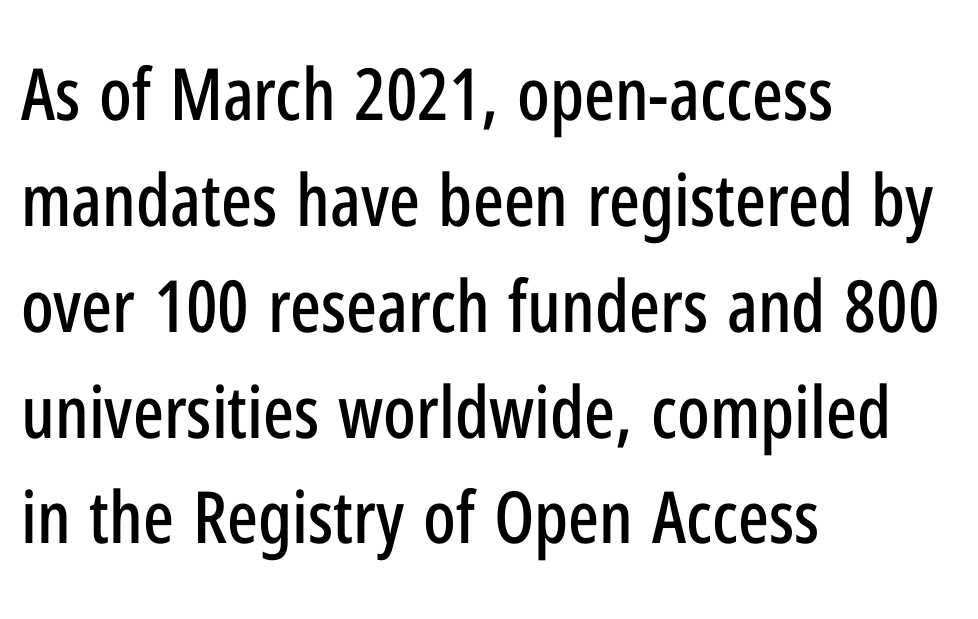
The axis of the letterforms is exactly vertical. Teacher's note: observe the even left margin — that is flush-left alignment. The letters advance in unequal steps, a hallmark of proportional type. I'd call this a sans setting — the letters go barefoot. Regarding leading, the lines here are spaced in the standard way.
